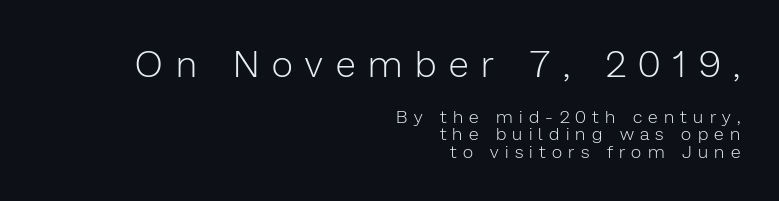
{"serif": "no", "italic": "no", "bold": "no", "weight": "light", "width": "normal", "stroke_contrast": "low", "x_height": "medium", "monospaced": "no", "underline": "no", "align": "right", "line_spacing": "tight", "line_spacing_ratio": 0.96, "letter_spacing": "wide", "letter_spacing_em": 0.35, "larger_block": "first", "size_ratio": 2.06, "glyph_px": 37}
